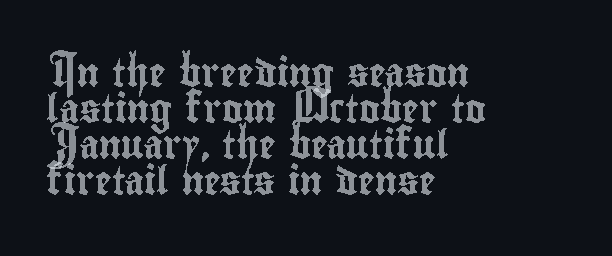
The image shows 28 px condensed type, upright; set left-aligned, normal line spacing (1.28x), normal letter spacing, not underlined; a small x-height.
